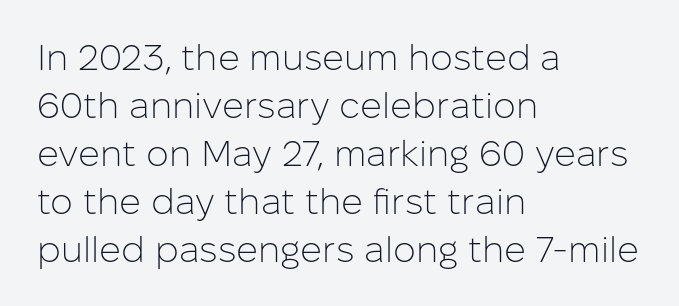
The image shows 36 px light sans-serif type, upright; set left-aligned, normal line spacing (1.33x), normal letter spacing, not underlined; low stroke contrast and a medium x-height.
